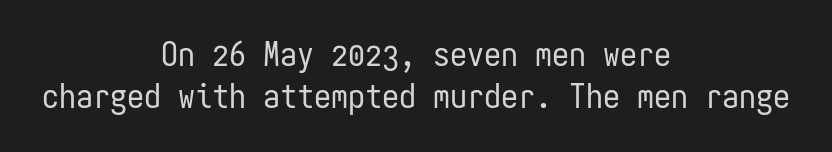
The designer left line spacing at the default. The face used here is a sans, in the tradition of grotesques and geometrics. Each stroke keeps to a modest, everyday thickness or less. The letters march in equal steps, a hallmark of fixed-pitch type. Anything drawn beneath the words? Only blank space.
